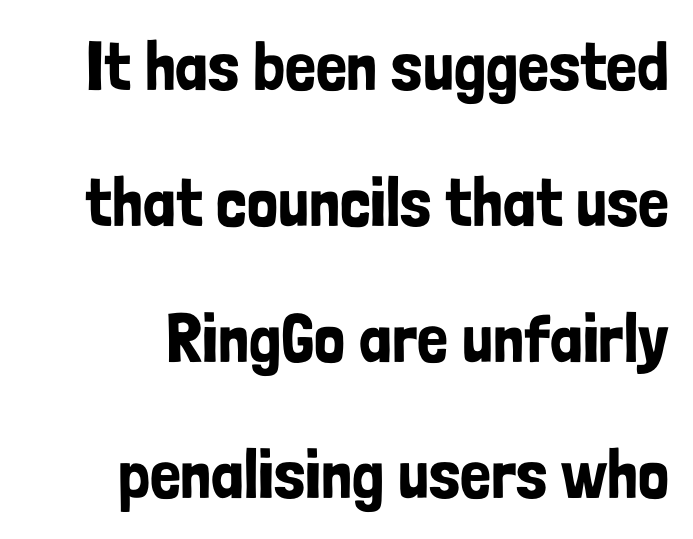
Summary of vertical rhythm: relaxed, with wide interline spacing. This sample uses plain, unmodified letter spacing. To sum up the face: it is a sans, with no serifs. Tall strokes in this sample are plumb rather than angled. A clean baseline with only descenders dipping below it.
